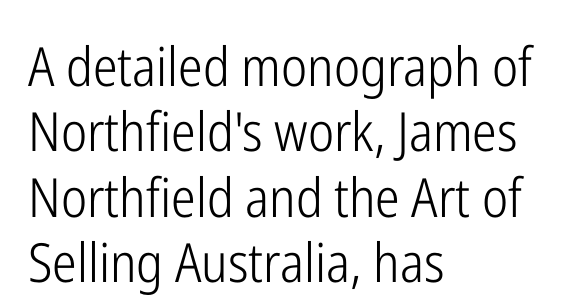
{"serif": "no", "italic": "no", "bold": "no", "weight": "light", "width": "condensed", "stroke_contrast": "low", "x_height": "medium", "monospaced": "no", "underline": "no", "align": "left", "line_spacing_ratio": 1.21, "letter_spacing": "normal", "letter_spacing_em": 0.0, "glyph_px": 54}
